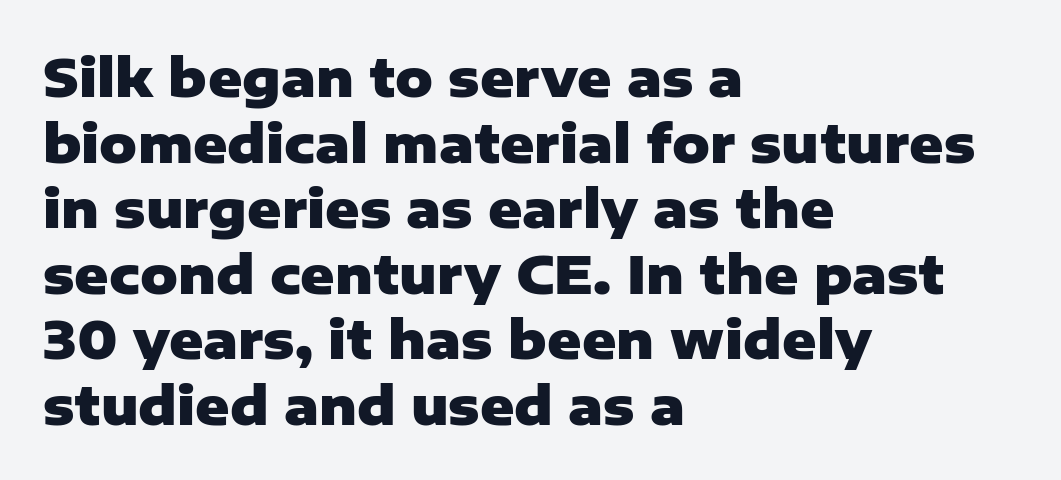
The image shows 52 px heavy sans-serif type, upright; set left-aligned, normal line spacing (1.26x), normal letter spacing, not underlined; low stroke contrast and a medium x-height.
